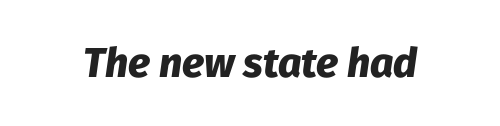
{"italic": "yes", "lean": "right", "slant_degrees": 8, "bold": "yes", "weight": "heavy", "width": "normal", "stroke_contrast": "low", "x_height": "medium", "monospaced": "no", "underline": "no", "letter_spacing": "normal", "letter_spacing_em": 0.0, "glyph_px": 41}
